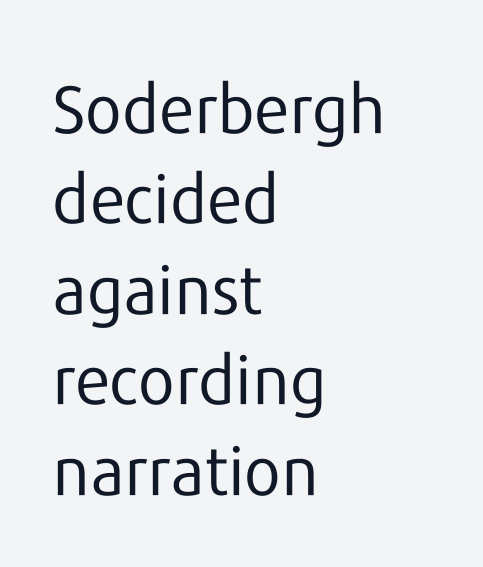
The image shows 67 px regular-weight sans-serif type, upright; set left-aligned, normal line spacing (1.35x), normal letter spacing, not underlined; low stroke contrast and a medium x-height.
